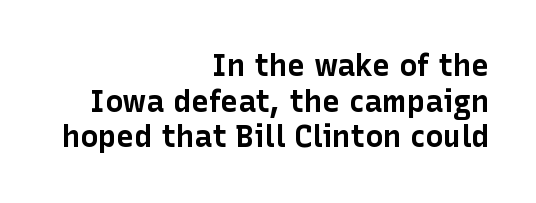
These lines stack with their right ends in a neat column. This sample uses plain, unmodified letter spacing. Posture: upright roman. Look at the stroke-to-counter ratio: heavy, a bold. The glyphs in this specimen are sans serif.
